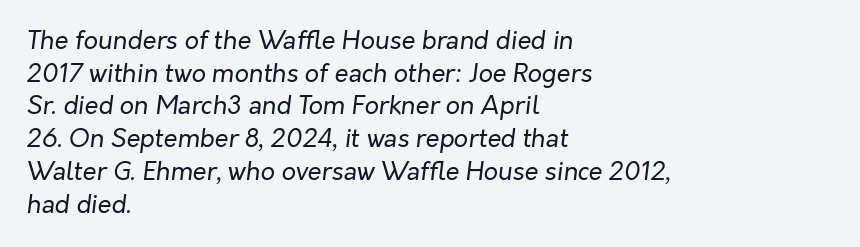
The image shows 25 px text type, italic (leaning right); set left-aligned, normal line spacing (1.31x), normal letter spacing, not underlined.
